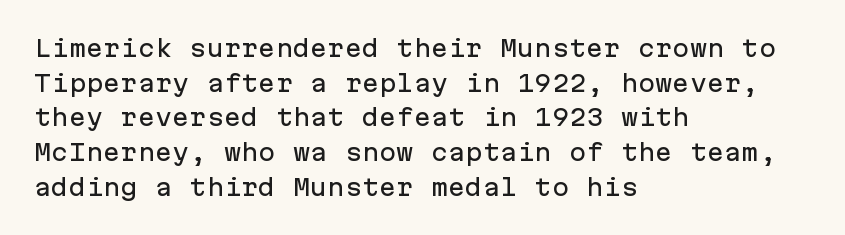
The image shows 23 px text type, upright; set left-aligned, normal line spacing (1.51x), normal letter spacing, not underlined.
